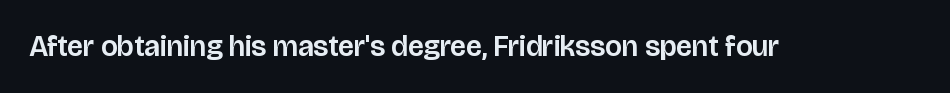
{"serif": "no", "italic": "no", "width": "normal", "stroke_contrast": "low", "x_height": "large", "monospaced": "no", "underline": "no", "letter_spacing": "normal", "letter_spacing_em": 0.0, "glyph_px": 29}
